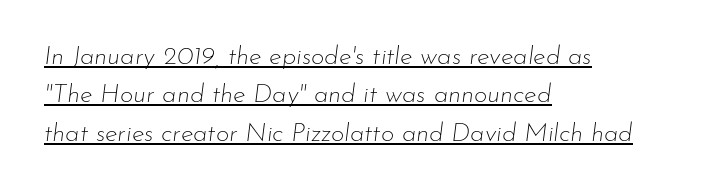
The image shows 26 px text type, italic (leaning right); set left-aligned, normal line spacing (1.48x), normal letter spacing, underlined.
